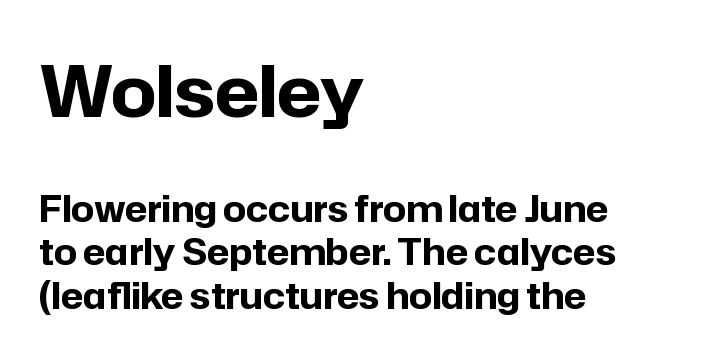
Q: Is the text bold? A: Yes.
Q: Is the text italic (slanted)? A: No, it is upright.
Q: Is the typeface a serif or a sans-serif typeface? A: Sans-serif.
Q: Is the text underlined? A: No.
Q: How is the paragraph aligned? A: Left-aligned.
Q: Is the spacing between letters normal or unusually wide? A: Normal.
Q: Which block of text is set in a larger size, the first (top) or the second (bottom)? A: The first (top) one.
Q: Width (condensed, normal, or wide)? A: Normal.
Q: Stroke contrast? A: Low.
Q: x-height? A: Medium.
Q: Monospaced? A: No.
